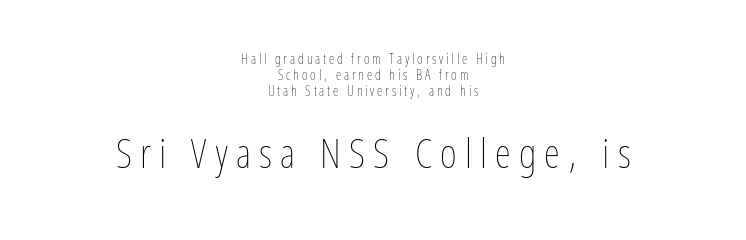
Designer's note — italics off, roman on. This sample has the flowing, uneven cadence of proportional lettering. Look at the glyph heights: the lower group is clearly the bigger setting. The lines are packed closely together with very little leading.
